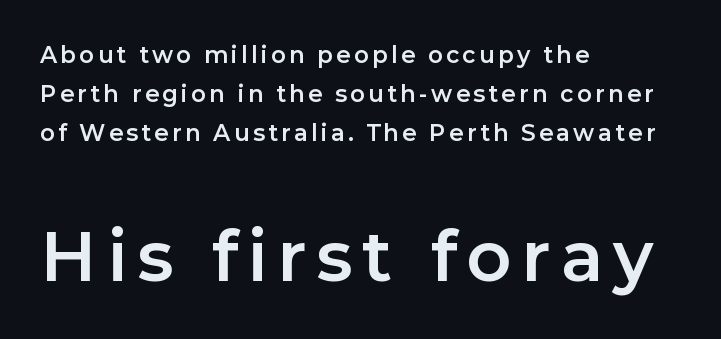
{"serif": "no", "italic": "no", "width": "normal", "stroke_contrast": "low", "x_height": "medium", "monospaced": "no", "underline": "no", "align": "left", "line_spacing": "normal", "line_spacing_ratio": 1.69, "larger_block": "second", "size_ratio": 3.04, "glyph_px": 70}
